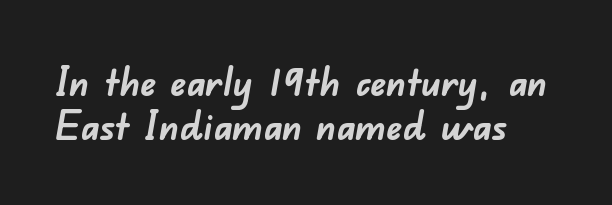
Q: Is the text bold? A: Yes.
Q: Is the typeface a serif or a sans-serif typeface? A: Sans-serif.
Q: Is the text underlined? A: No.
Q: Is the spacing between letters normal or unusually wide? A: Normal.
Q: Is the spacing between lines tight, normal or loose? A: Tight.
Q: Width (condensed, normal, or wide)? A: Normal.
Q: Stroke contrast? A: Low.
Q: x-height? A: Small.
Q: Monospaced? A: No.
